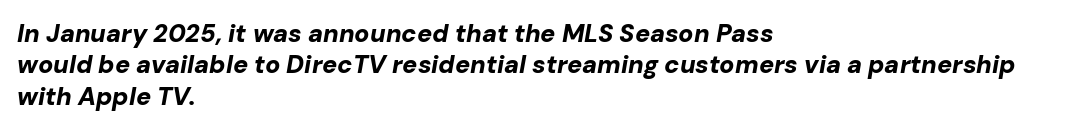
The zone under the glyphs is completely vacant. Leading: standard. Characters are canted at an angle relative to the baseline's perpendicular. Does the weight exceed regular? Yes, all the way to bold. You could call the tracking neutral — neither tight nor loose.
